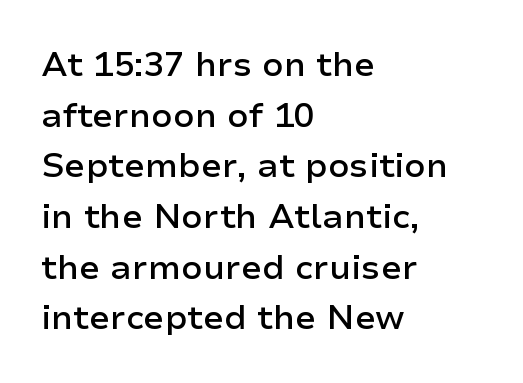
{"serif": "no", "italic": "no", "bold": "semi", "weight": "semibold", "width": "normal", "stroke_contrast": "low", "x_height": "medium", "monospaced": "no", "underline": "no", "align": "left", "line_spacing": "normal", "line_spacing_ratio": 1.49, "letter_spacing": "normal", "letter_spacing_em": 0.0, "glyph_px": 34}
